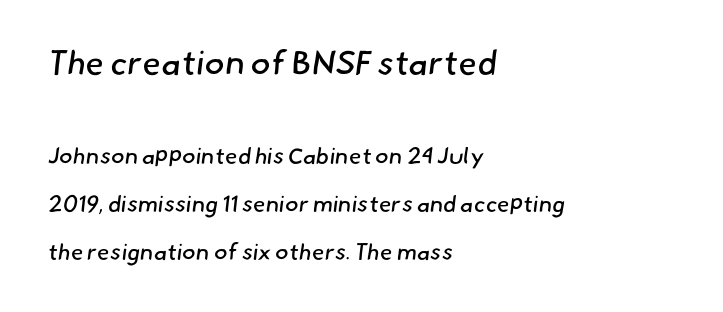
Q: Is the text bold? A: No.
Q: Is the typeface a serif or a sans-serif typeface? A: Sans-serif.
Q: Is the text underlined? A: No.
Q: How is the paragraph aligned? A: Left-aligned.
Q: Is the spacing between letters normal or unusually wide? A: Normal.
Q: Is the spacing between lines tight, normal or loose? A: Loose.
Q: Which block of text is set in a larger size, the first (top) or the second (bottom)? A: The first (top) one.
Q: Width (condensed, normal, or wide)? A: Normal.
Q: Stroke contrast? A: Low.
Q: x-height? A: Small.
Q: Monospaced? A: No.
